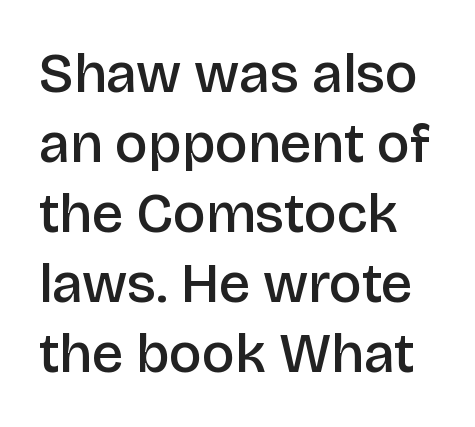
Emphasis by weight is partial: semibold. Is this a sans? Yes — the strokes have no serifs. Tracking value appears to be zero — textbook default spacing. This sample has the flowing, uneven cadence of proportional lettering. These lines were composed using upright roman letters. The designer left line spacing at the default.
